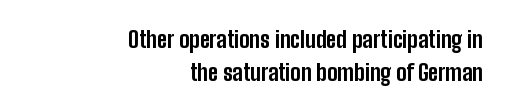
Does the leading feel generous? No, just average. Only glyphs here, with clear space below each row. Quick note: not italic, upright. Observe the ordinary spacing: letters are neighbours, not strangers.
